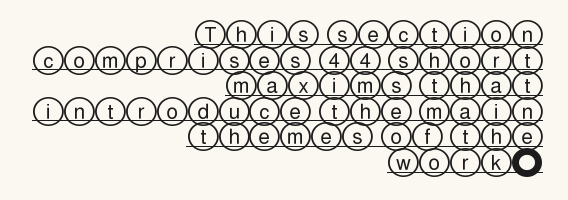
{"italic": "no", "underline": "yes", "align": "right", "line_spacing": "normal", "line_spacing_ratio": 1.28, "letter_spacing": "normal", "letter_spacing_em": 0.0, "glyph_px": 20}
